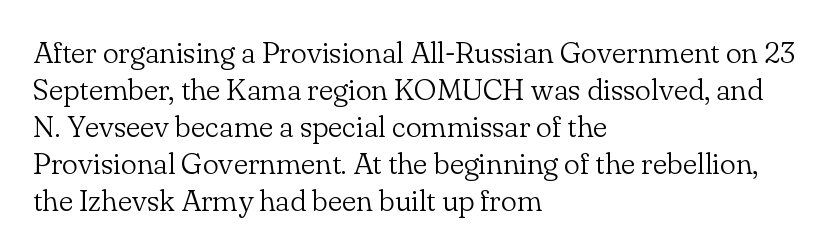
{"serif": "yes", "italic": "no", "bold": "no", "weight": "light", "width": "normal", "stroke_contrast": "low", "x_height": "small", "monospaced": "no", "underline": "no", "align": "left", "line_spacing_ratio": 1.23, "letter_spacing": "normal", "letter_spacing_em": 0.0, "glyph_px": 30}
